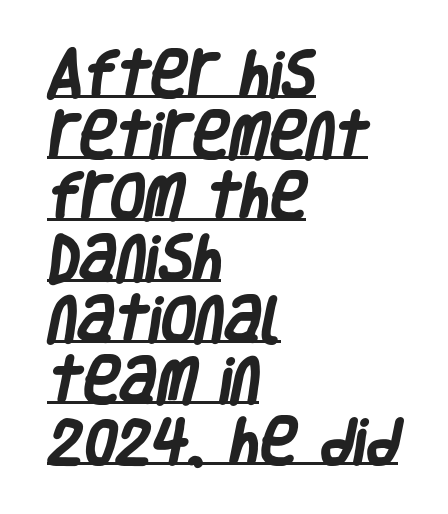
{"serif": "no", "bold": "yes", "weight": "heavy", "width": "condensed", "stroke_contrast": "low", "x_height": "large", "monospaced": "no", "underline": "yes", "align": "left", "line_spacing_ratio": 1.2, "letter_spacing": "normal", "letter_spacing_em": 0.0, "glyph_px": 51}
